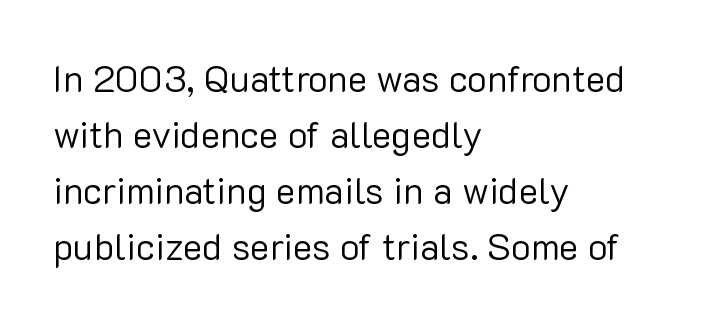
Q: Is the text bold? A: No.
Q: Is the text italic (slanted)? A: No, it is upright.
Q: Is the typeface a serif or a sans-serif typeface? A: Sans-serif.
Q: Is the text underlined? A: No.
Q: How is the paragraph aligned? A: Left-aligned.
Q: Is the spacing between letters normal or unusually wide? A: Normal.
Q: Is the spacing between lines tight, normal or loose? A: Normal.
Q: Width (condensed, normal, or wide)? A: Normal.
Q: Stroke contrast? A: Low.
Q: x-height? A: Medium.
Q: Monospaced? A: No.
